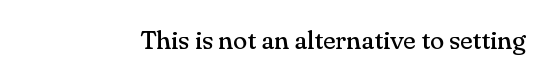
Q: Is the text bold? A: No.
Q: Is the text italic (slanted)? A: No, it is upright.
Q: Is the text underlined? A: No.
Q: Is the spacing between letters normal or unusually wide? A: Normal.
